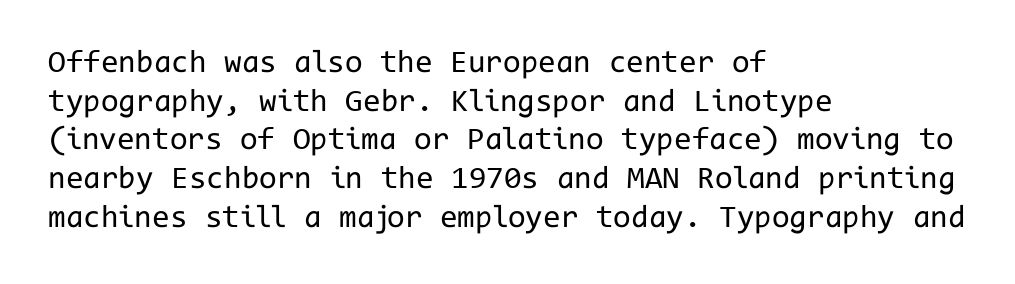
The image shows 32 px regular-weight sans-serif type, upright, monospaced; set left-aligned, line spacing 1.21x, normal letter spacing, not underlined; low stroke contrast and a medium x-height.
